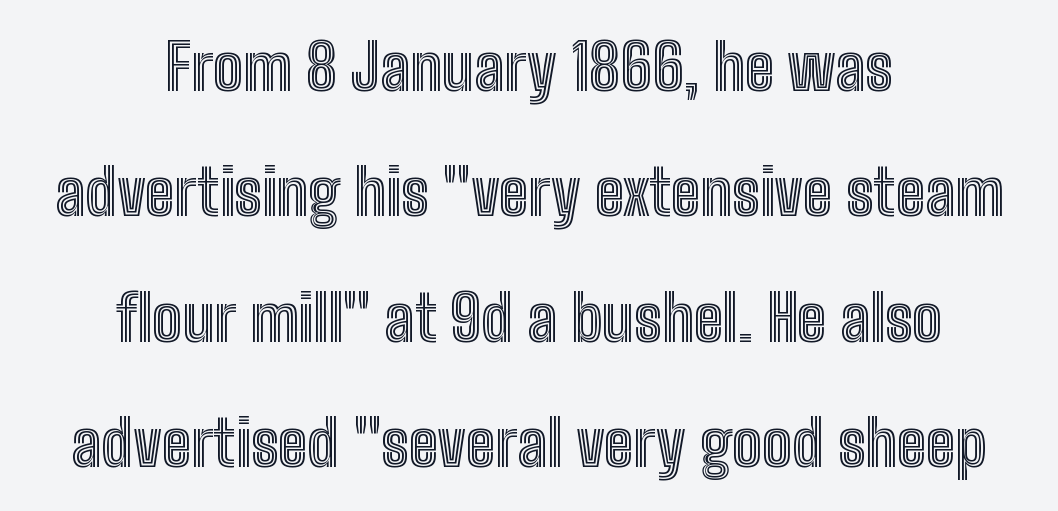
The image shows 63 px condensed type, upright; set centered, loose line spacing (1.99x), normal letter spacing, not underlined; a medium x-height.
